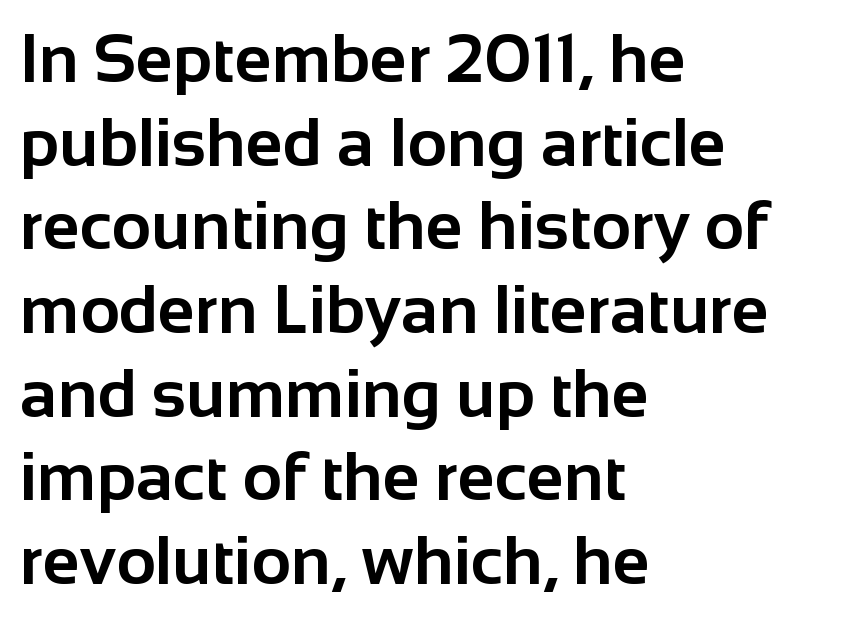
{"serif": "no", "italic": "no", "bold": "yes", "weight": "bold", "width": "normal", "stroke_contrast": "low", "x_height": "medium", "monospaced": "no", "underline": "no", "align": "left", "line_spacing_ratio": 1.23, "letter_spacing": "normal", "letter_spacing_em": 0.0, "glyph_px": 68}
